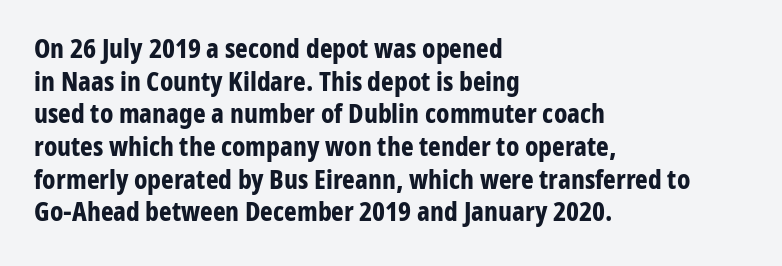
Q: Is the text bold? A: Yes.
Q: Is the text italic (slanted)? A: No, it is upright.
Q: Is the text underlined? A: No.
Q: How is the paragraph aligned? A: Left-aligned.
Q: Is the spacing between letters normal or unusually wide? A: Normal.
